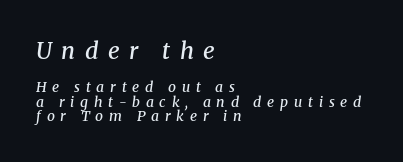
The image shows 23 px text type, italic (leaning right); set left-aligned, tight line spacing (1.04x), unusually wide letter spacing (+0.41 em), not underlined; the first (top) block is 1.64x larger.
